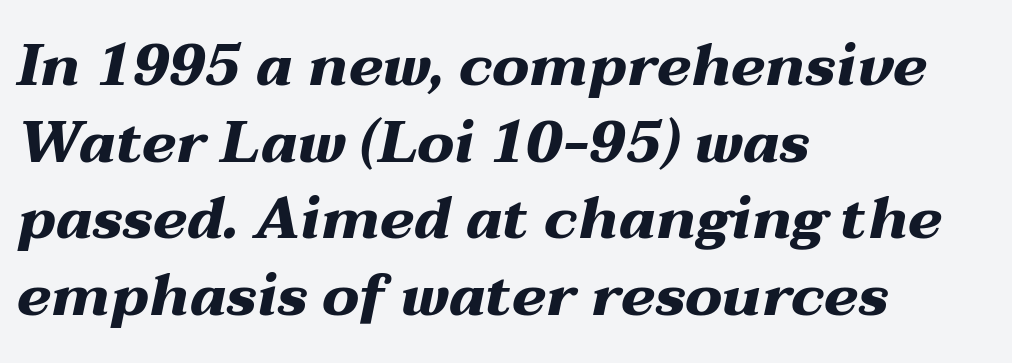
Q: Is the text bold? A: Yes.
Q: Is the text italic (slanted)? A: Yes, it leans right by about 12 degrees.
Q: Is the text underlined? A: No.
Q: How is the paragraph aligned? A: Left-aligned.
Q: Is the spacing between letters normal or unusually wide? A: Normal.
Q: Is the spacing between lines tight, normal or loose? A: Normal.
Q: Width (condensed, normal, or wide)? A: Wide.
Q: Stroke contrast? A: Medium.
Q: x-height? A: Medium.
Q: Monospaced? A: No.
